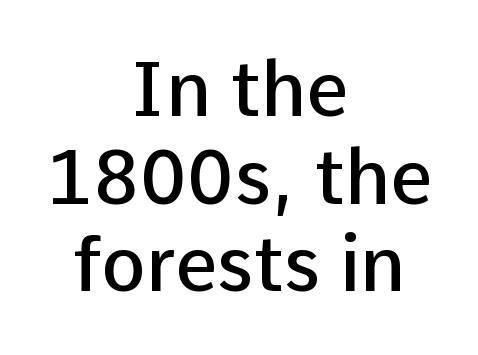
Q: Is the text bold? A: Semi-bold.
Q: Is the text italic (slanted)? A: No, it is upright.
Q: Is the typeface a serif or a sans-serif typeface? A: Sans-serif.
Q: Is the text underlined? A: No.
Q: How is the paragraph aligned? A: Centered.
Q: Is the spacing between letters normal or unusually wide? A: Normal.
Q: Width (condensed, normal, or wide)? A: Normal.
Q: Stroke contrast? A: Low.
Q: x-height? A: Medium.
Q: Monospaced? A: No.
